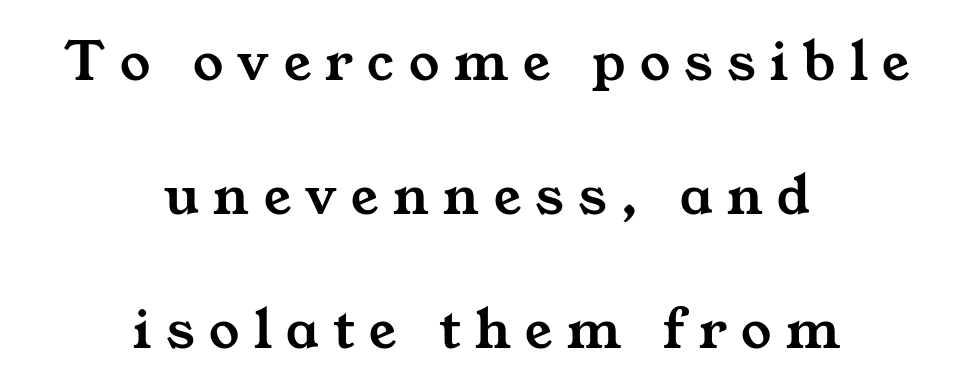
Here the designer chose a conventional face with non-uniform glyph widths. Honestly, there is no underline to notice here at all. Where is the straight margin? There isn't one; the lines are centered. Serif or sans? Serif — the stroke terminals have little feet. Rows of type keep a wide berth in the vertical direction. Glyph-to-glyph distance is far greater than everyday printed text.
